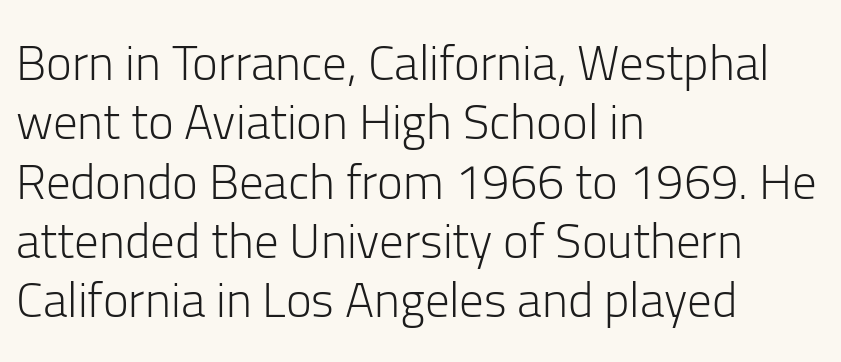
The image shows 49 px light sans-serif type, upright; set left-aligned, line spacing 1.21x, normal letter spacing, not underlined; low stroke contrast and a medium x-height.
